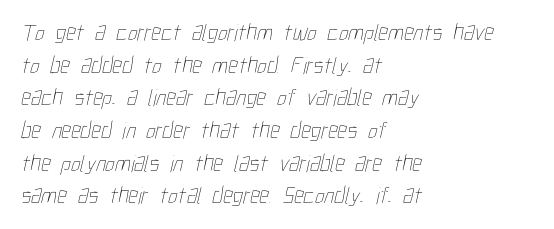
On a weight scale, this lands at 450 or below. The type is set solid horizontally, with unmodified tracking. Every row of glyphs begins at an identical x-position on the left. This rendering features lettering with no underline.
